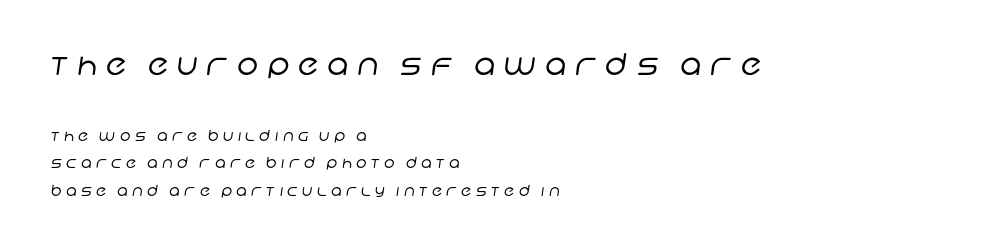
{"serif": "no", "bold": "no", "weight": "regular", "width": "normal", "stroke_contrast": "low", "x_height": "large", "monospaced": "no", "underline": "no", "align": "left", "line_spacing_ratio": 1.81, "letter_spacing": "wide", "letter_spacing_em": 0.29, "larger_block": "first", "size_ratio": 2.0, "glyph_px": 30}
